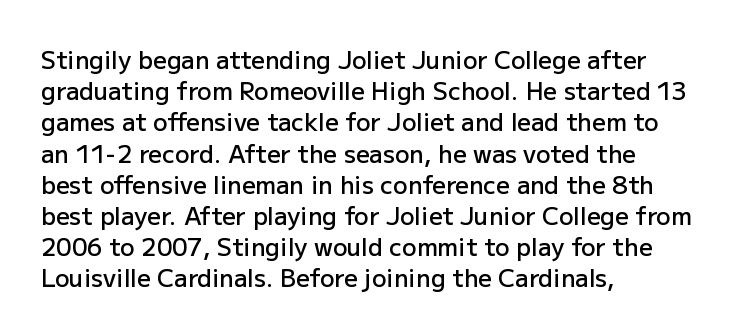
{"italic": "no", "bold": "semi", "underline": "no", "align": "left", "line_spacing": "normal", "line_spacing_ratio": 1.3, "letter_spacing": "normal", "letter_spacing_em": 0.0, "glyph_px": 24}
